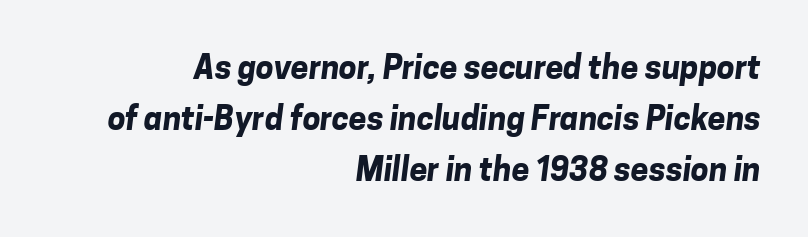
{"serif": "no", "bold": "yes", "weight": "bold", "width": "normal", "stroke_contrast": "low", "x_height": "medium", "monospaced": "no", "underline": "no", "align": "right", "line_spacing": "normal", "line_spacing_ratio": 1.6, "letter_spacing": "normal", "letter_spacing_em": 0.0, "glyph_px": 32}
